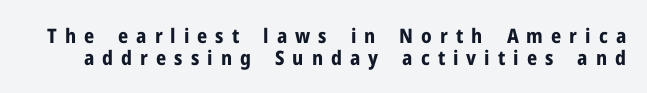
The image shows 20 px bold type, upright; set tight line spacing (1.12x), unusually wide letter spacing (+0.4 em), not underlined.
